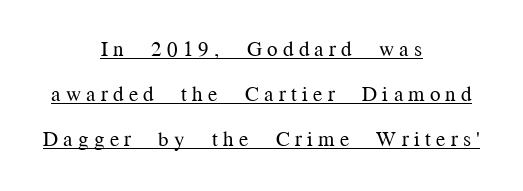
{"italic": "no", "bold": "no", "underline": "yes", "align": "center", "line_spacing": "loose", "line_spacing_ratio": 2.15, "letter_spacing": "wide", "letter_spacing_em": 0.25, "glyph_px": 21}
